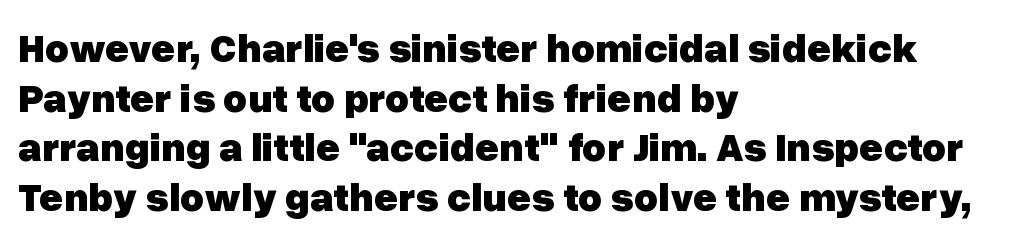
This rendering features lettering with no underline. Vertical strokes here are truly vertical. Varying glyph widths throughout — classic text-font behaviour. Here the glyphs are tracked normally, forming tight word shapes. Line starts are locked; line ends wander.
